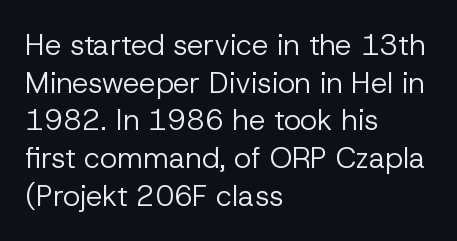
{"serif": "no", "italic": "no", "bold": "no", "weight": "regular", "width": "normal", "stroke_contrast": "low", "x_height": "medium", "monospaced": "no", "underline": "no", "align": "left", "line_spacing": "normal", "line_spacing_ratio": 1.3, "letter_spacing": "normal", "letter_spacing_em": 0.0, "glyph_px": 29}
